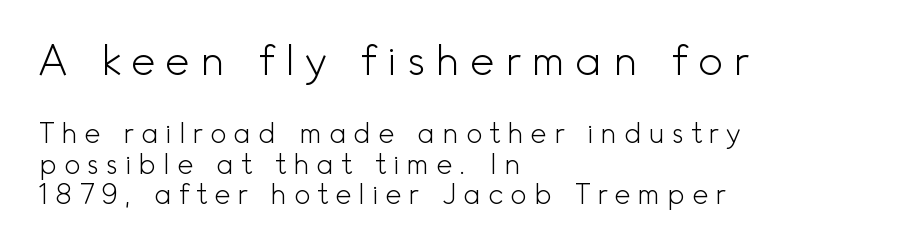
{"serif": "no", "italic": "no", "bold": "no", "weight": "light", "width": "normal", "x_height": "small", "monospaced": "no", "underline": "no", "align": "left", "line_spacing": "tight", "line_spacing_ratio": 1.09, "letter_spacing": "wide", "letter_spacing_em": 0.24, "larger_block": "first", "size_ratio": 1.5, "glyph_px": 42}
